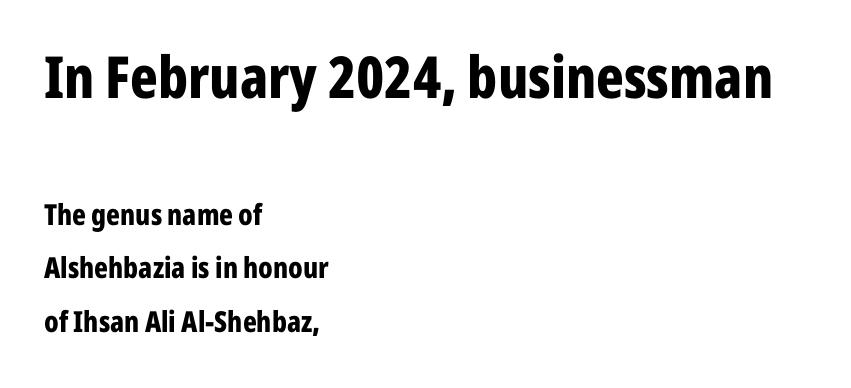
Q: Is the text bold? A: Yes.
Q: Is the text italic (slanted)? A: No, it is upright.
Q: Is the typeface a serif or a sans-serif typeface? A: Sans-serif.
Q: Is the text underlined? A: No.
Q: How is the paragraph aligned? A: Left-aligned.
Q: Is the spacing between letters normal or unusually wide? A: Normal.
Q: Which block of text is set in a larger size, the first (top) or the second (bottom)? A: The first (top) one.
Q: Width (condensed, normal, or wide)? A: Condensed.
Q: Stroke contrast? A: Low.
Q: x-height? A: Medium.
Q: Monospaced? A: No.
